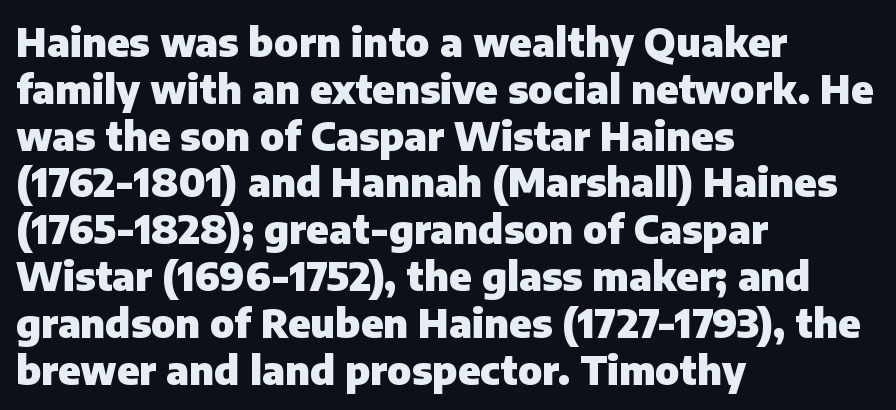
The image shows 39 px heavy sans-serif type, upright; set left-aligned, line spacing 1.2x, normal letter spacing, not underlined; low stroke contrast and a medium x-height.
